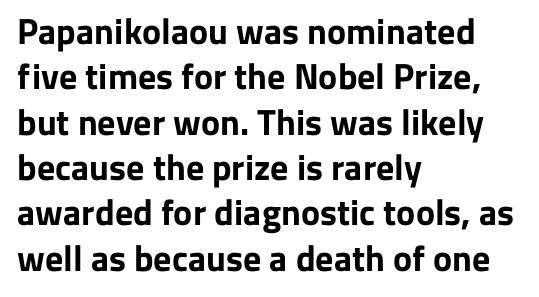
Q: Is the text bold? A: Yes.
Q: Is the text italic (slanted)? A: No, it is upright.
Q: Is the typeface a serif or a sans-serif typeface? A: Sans-serif.
Q: Is the text underlined? A: No.
Q: How is the paragraph aligned? A: Left-aligned.
Q: Is the spacing between letters normal or unusually wide? A: Normal.
Q: Is the spacing between lines tight, normal or loose? A: Normal.
Q: Width (condensed, normal, or wide)? A: Normal.
Q: Stroke contrast? A: Low.
Q: x-height? A: Medium.
Q: Monospaced? A: No.
